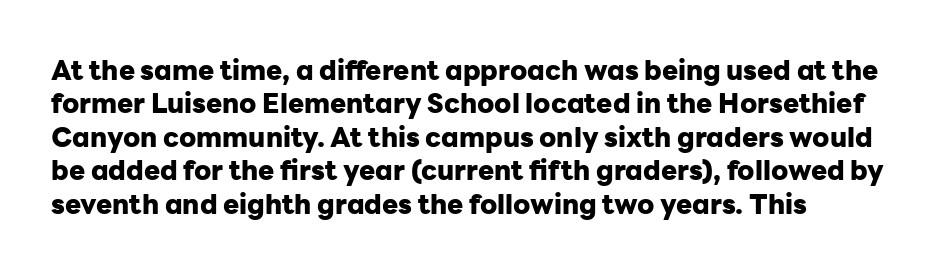
Q: Is the text bold? A: Yes.
Q: Is the text italic (slanted)? A: No, it is upright.
Q: Is the text underlined? A: No.
Q: Is the spacing between letters normal or unusually wide? A: Normal.
